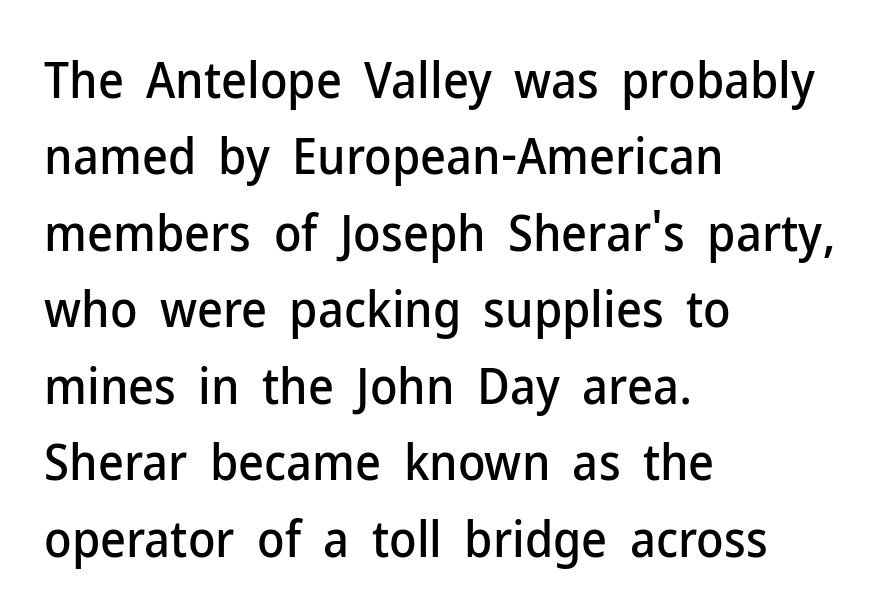
Q: Is the text italic (slanted)? A: No, it is upright.
Q: Is the typeface a serif or a sans-serif typeface? A: Sans-serif.
Q: Is the text underlined? A: No.
Q: How is the paragraph aligned? A: Left-aligned.
Q: Is the spacing between letters normal or unusually wide? A: Normal.
Q: Is the spacing between lines tight, normal or loose? A: Normal.
Q: Width (condensed, normal, or wide)? A: Normal.
Q: Stroke contrast? A: Low.
Q: x-height? A: Medium.
Q: Monospaced? A: No.
